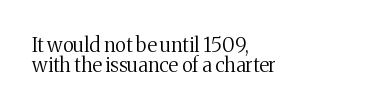
Q: Is the text bold? A: No.
Q: Is the text italic (slanted)? A: No, it is upright.
Q: Is the text underlined? A: No.
Q: How is the paragraph aligned? A: Left-aligned.
Q: Is the spacing between letters normal or unusually wide? A: Normal.
Q: Is the spacing between lines tight, normal or loose? A: Tight.
